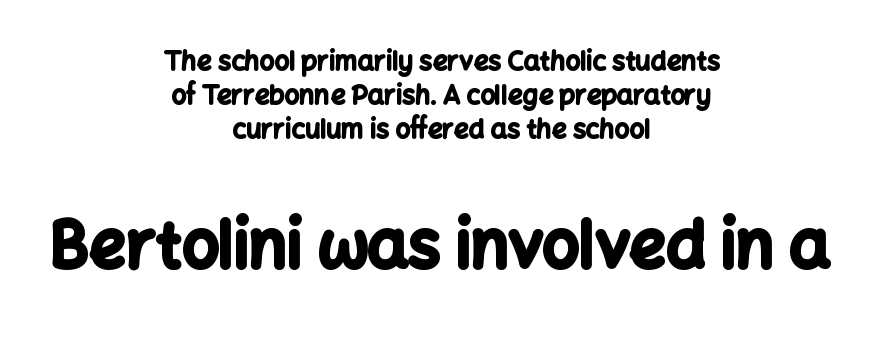
{"serif": "no", "italic": "no", "bold": "yes", "weight": "bold", "width": "normal", "stroke_contrast": "low", "x_height": "medium", "monospaced": "no", "underline": "no", "align": "center", "line_spacing": "normal", "line_spacing_ratio": 1.31, "letter_spacing": "normal", "letter_spacing_em": 0.0, "larger_block": "second", "size_ratio": 2.5, "glyph_px": 65}
